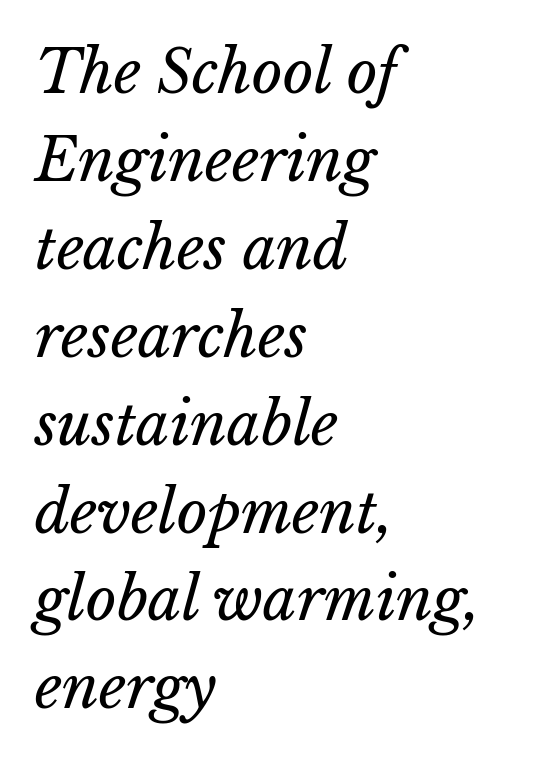
Q: Is the text bold? A: No.
Q: Is the text italic (slanted)? A: Yes, it leans right by about 15 degrees.
Q: Is the text underlined? A: No.
Q: How is the paragraph aligned? A: Left-aligned.
Q: Is the spacing between letters normal or unusually wide? A: Normal.
Q: Is the spacing between lines tight, normal or loose? A: Normal.
Q: Width (condensed, normal, or wide)? A: Normal.
Q: Stroke contrast? A: Low.
Q: x-height? A: Medium.
Q: Monospaced? A: No.
